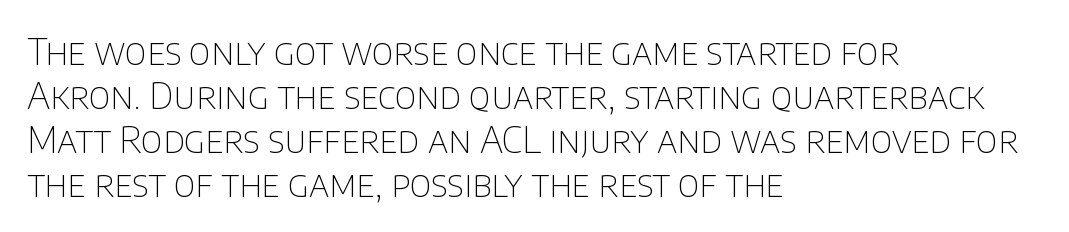
No heavy texture on the line: the type isn't bold. These lines are rendered in a variable-pitch font. The face used here is a sans, in the tradition of grotesques and geometrics. The space directly below the letters is spotless. Nobody touched the tracking dial on this one. Line beginnings align vertically; line endings do not.
